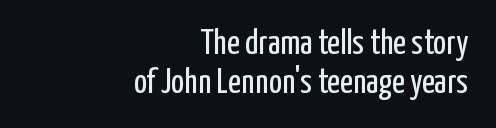
Q: Is the text bold? A: No.
Q: Is the text italic (slanted)? A: No, it is upright.
Q: Is the typeface a serif or a sans-serif typeface? A: Sans-serif.
Q: Is the text underlined? A: No.
Q: How is the paragraph aligned? A: Right-aligned.
Q: Is the spacing between letters normal or unusually wide? A: Normal.
Q: Is the spacing between lines tight, normal or loose? A: Tight.
Q: Width (condensed, normal, or wide)? A: Condensed.
Q: Stroke contrast? A: Low.
Q: x-height? A: Medium.
Q: Monospaced? A: No.
